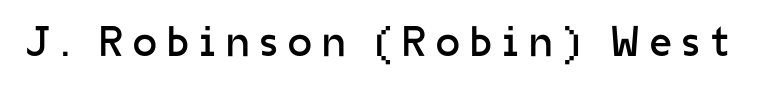
Look at the tracking — it's clearly loosened, letters drifting apart. This is not heavy type; no bold has been used. A bare baseline throughout the passage. Unlike a traditional serif, this face leaves its strokes unadorned. You could not count columns in this text — the font is proportionally spaced. Quick note: not italic, upright.
